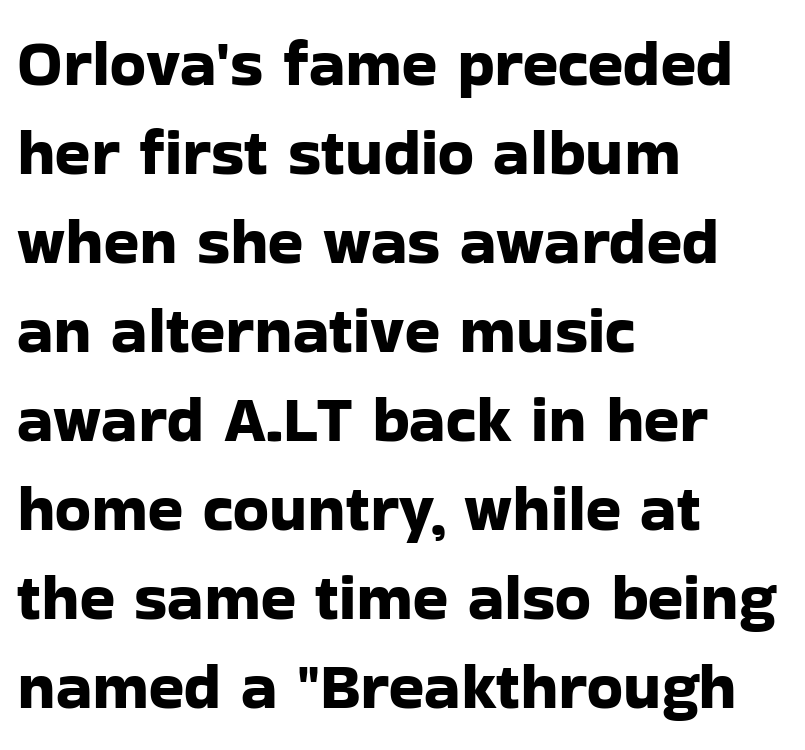
Q: Is the text italic (slanted)? A: No, it is upright.
Q: Is the typeface a serif or a sans-serif typeface? A: Sans-serif.
Q: Is the text underlined? A: No.
Q: How is the paragraph aligned? A: Left-aligned.
Q: Is the spacing between letters normal or unusually wide? A: Normal.
Q: Is the spacing between lines tight, normal or loose? A: Normal.
Q: Width (condensed, normal, or wide)? A: Normal.
Q: Stroke contrast? A: Low.
Q: x-height? A: Medium.
Q: Monospaced? A: No.
